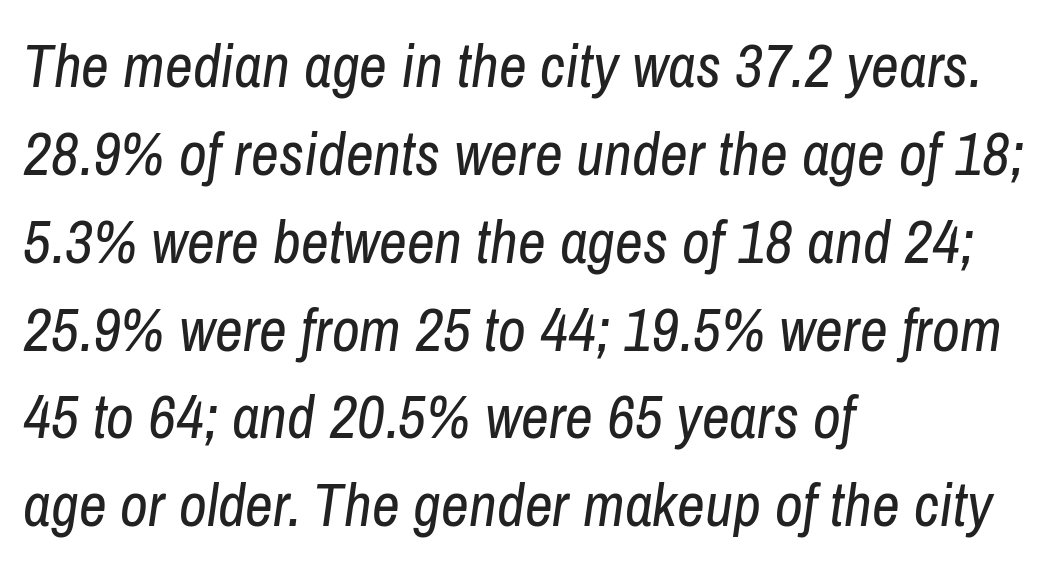
The image shows 61 px regular-weight, condensed type, italic (leaning right); set left-aligned, normal line spacing (1.44x), normal letter spacing, not underlined; low stroke contrast and a medium x-height.
